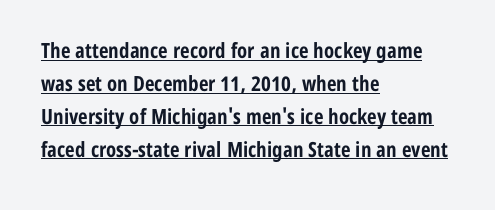
{"italic": "no", "bold": "yes", "underline": "yes", "align": "left", "line_spacing": "normal", "line_spacing_ratio": 1.57, "letter_spacing": "normal", "letter_spacing_em": 0.0, "glyph_px": 21}
